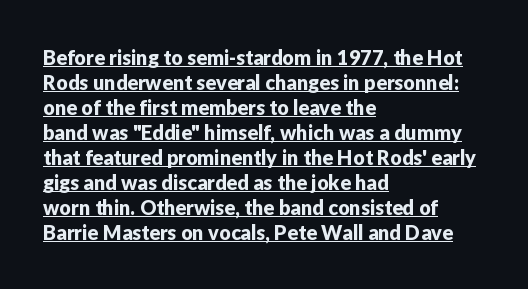
{"italic": "no", "underline": "yes", "align": "left", "line_spacing": "normal", "line_spacing_ratio": 1.25, "letter_spacing": "normal", "letter_spacing_em": 0.0, "glyph_px": 20}
